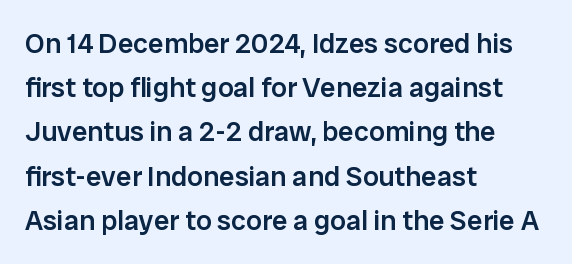
The image shows 28 px semibold sans-serif type, upright; set left-aligned, normal line spacing (1.58x), normal letter spacing, not underlined; low stroke contrast and a medium x-height.
